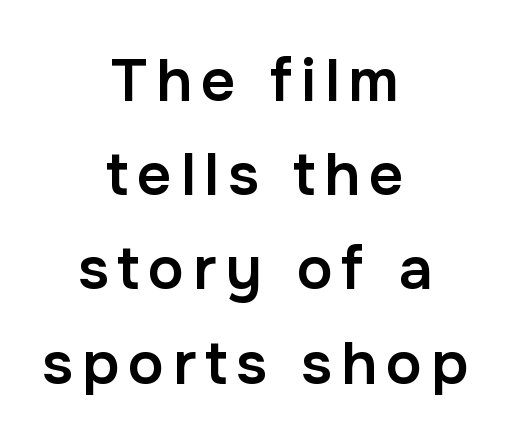
Serifs: no, the terminals of the letterforms are clean. In terms of leading, this rendering sits right in the middle. Posture: straight, roman, zero tilt. The paragraph has two soft edges and a firm central axis. Do the characters align in a grid? No, the font is proportional.
